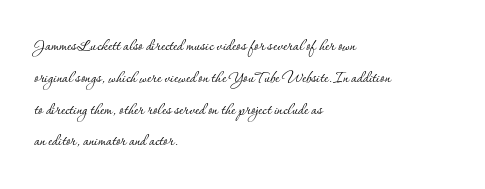
This is not heavy type; no bold has been used. Tracking here is standard; glyphs follow each other at the usual distance. Horizontal bands of white between lines are of average thickness. Underlining? Definitely not there. A student would call this left alignment; a typographer would say flush left, rag right.
